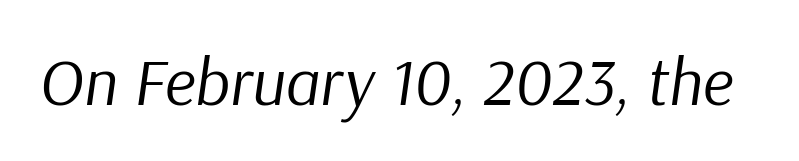
Q: Is the text bold? A: No.
Q: Is the text italic (slanted)? A: Yes, it leans right by about 9 degrees.
Q: Is the text underlined? A: No.
Q: Is the spacing between letters normal or unusually wide? A: Normal.
Q: Width (condensed, normal, or wide)? A: Normal.
Q: Stroke contrast? A: Low.
Q: x-height? A: Medium.
Q: Monospaced? A: No.
